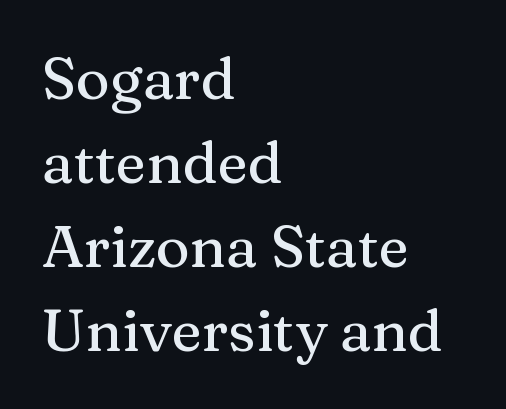
You could not count columns in this text — the font is proportionally spaced. This sample is left-justified, so line endings fall wherever the words run out. The letters stand upright; this is a roman face. Nobody touched the tracking dial on this one. Regular leading. This rendering features lettering with no underline.
